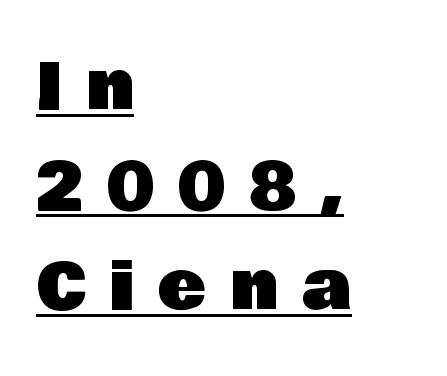
The image shows 65 px sans-serif type, upright; set left-aligned, normal line spacing (1.54x), unusually wide letter spacing (+0.38 em), underlined; low stroke contrast and a large x-height.
